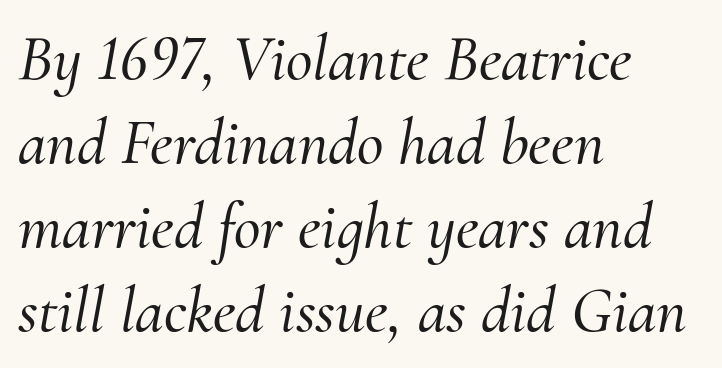
Q: Is the text italic (slanted)? A: Yes, it leans right by about 10 degrees.
Q: Is the typeface a serif or a sans-serif typeface? A: Serif.
Q: Is the text underlined? A: No.
Q: How is the paragraph aligned? A: Left-aligned.
Q: Is the spacing between letters normal or unusually wide? A: Normal.
Q: Is the spacing between lines tight, normal or loose? A: Normal.
Q: Width (condensed, normal, or wide)? A: Normal.
Q: Stroke contrast? A: Medium.
Q: x-height? A: Small.
Q: Monospaced? A: No.
